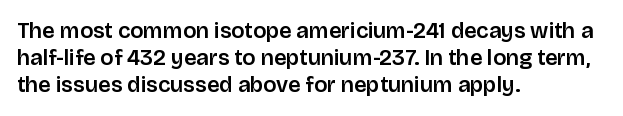
The horizontal fit of the characters is conventional and even. The typesetter chose a ragged-right arrangement here. Upright lettering throughout. The specimen omits any rule beneath the text block's lines.
